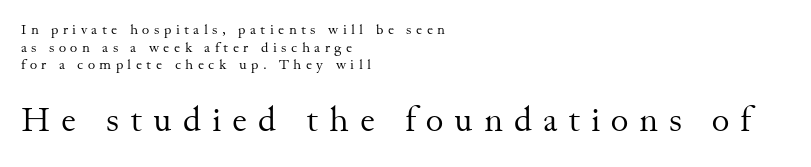
Q: Is the text bold? A: No.
Q: Is the text italic (slanted)? A: No, it is upright.
Q: Is the typeface a serif or a sans-serif typeface? A: Serif.
Q: Is the text underlined? A: No.
Q: How is the paragraph aligned? A: Left-aligned.
Q: Is the spacing between letters normal or unusually wide? A: Unusually wide.
Q: Is the spacing between lines tight, normal or loose? A: Normal.
Q: Which block of text is set in a larger size, the first (top) or the second (bottom)? A: The second (bottom) one.
Q: Width (condensed, normal, or wide)? A: Normal.
Q: Stroke contrast? A: Medium.
Q: x-height? A: Small.
Q: Monospaced? A: No.
